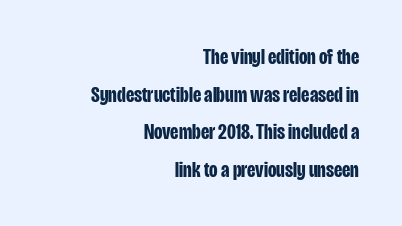
{"italic": "no", "bold": "yes", "underline": "no", "align": "right", "line_spacing_ratio": 1.71, "letter_spacing": "normal", "letter_spacing_em": 0.0, "glyph_px": 22}
